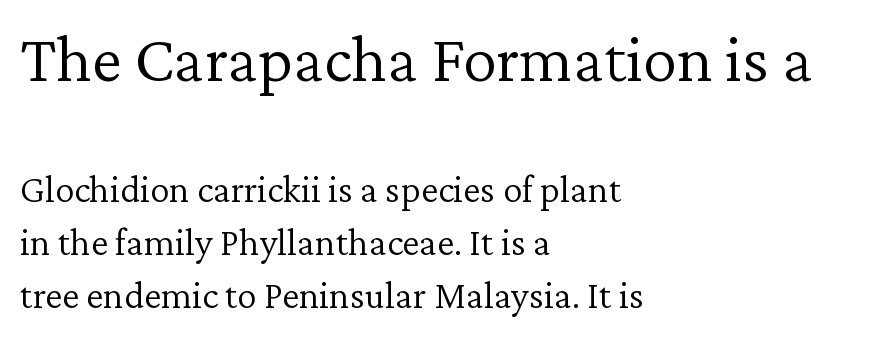
The image shows 68 px light serif type, upright; set left-aligned, normal line spacing (1.36x), normal letter spacing, not underlined; the first (top) block is 1.74x larger; low stroke contrast and a medium x-height.
